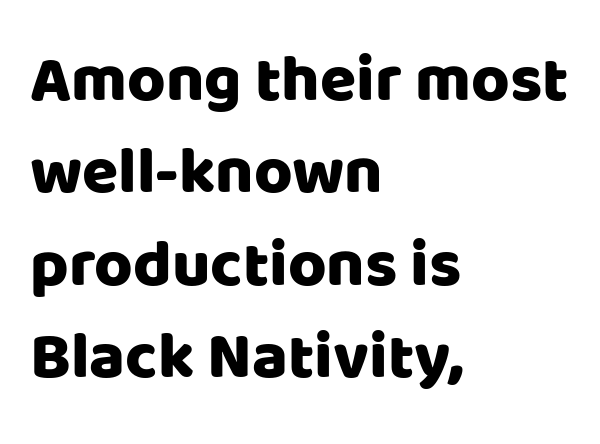
{"serif": "no", "italic": "no", "width": "normal", "stroke_contrast": "low", "x_height": "large", "monospaced": "no", "underline": "no", "align": "left", "line_spacing": "normal", "line_spacing_ratio": 1.4, "letter_spacing": "normal", "letter_spacing_em": 0.0, "glyph_px": 66}
